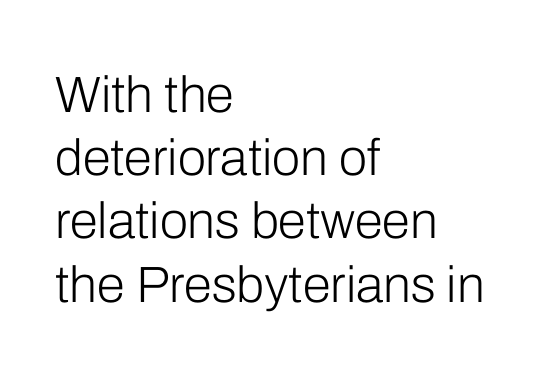
Q: Is the text bold? A: No.
Q: Is the text italic (slanted)? A: No, it is upright.
Q: Is the typeface a serif or a sans-serif typeface? A: Sans-serif.
Q: Is the text underlined? A: No.
Q: How is the paragraph aligned? A: Left-aligned.
Q: Is the spacing between letters normal or unusually wide? A: Normal.
Q: Width (condensed, normal, or wide)? A: Normal.
Q: Stroke contrast? A: Low.
Q: x-height? A: Medium.
Q: Monospaced? A: No.
